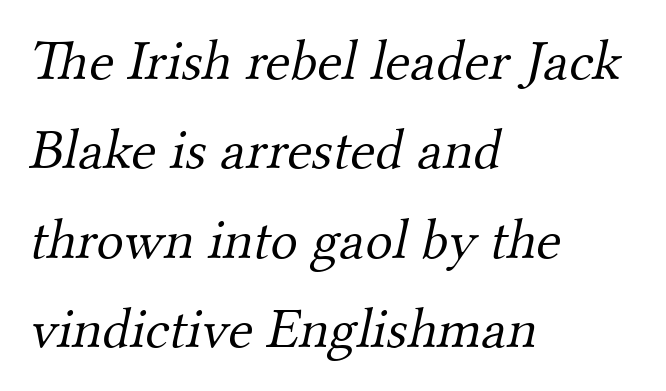
Rows of type keep a routine distance in the vertical direction. There is no visible air inserted between adjacent glyphs. The passage shown is not bold in any degree. Unlike a clean sans, this face finishes its strokes with serifs. One-word summary of the alignment: left.
